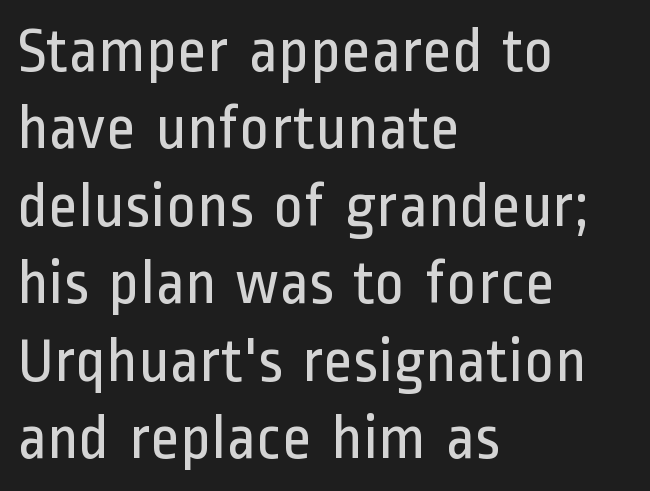
{"serif": "no", "italic": "no", "bold": "no", "weight": "regular", "width": "condensed", "stroke_contrast": "low", "x_height": "medium", "monospaced": "no", "underline": "no", "align": "left", "line_spacing_ratio": 1.21, "letter_spacing": "normal", "letter_spacing_em": 0.0, "glyph_px": 64}
